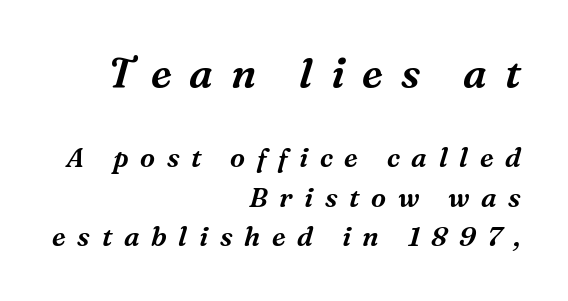
{"serif": "yes", "italic": "yes", "lean": "right", "slant_degrees": 16, "width": "normal", "stroke_contrast": "medium", "x_height": "medium", "monospaced": "no", "underline": "no", "align": "right", "line_spacing": "normal", "line_spacing_ratio": 1.47, "letter_spacing": "wide", "letter_spacing_em": 0.43, "larger_block": "first", "size_ratio": 1.52, "glyph_px": 41}
